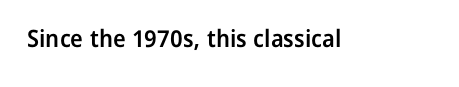
The image shows 24 px text type, upright; set normal letter spacing, not underlined.
